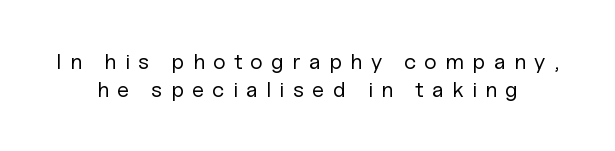
The image shows 22 px text type, upright; set normal line spacing (1.29x), unusually wide letter spacing (+0.38 em), not underlined.
